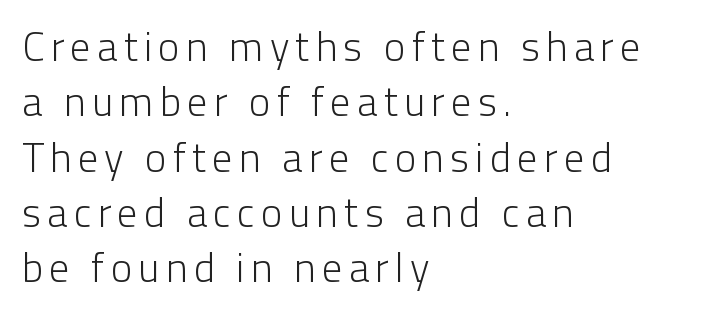
The image shows 41 px light sans-serif type, upright; set left-aligned, normal line spacing (1.35x), not underlined; low stroke contrast and a medium x-height.
